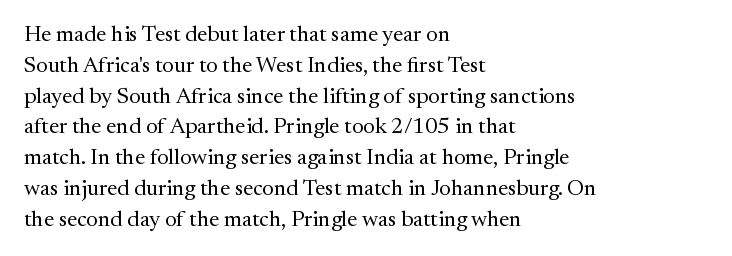
Q: Is the text bold? A: No.
Q: Is the text italic (slanted)? A: No, it is upright.
Q: Is the text underlined? A: No.
Q: How is the paragraph aligned? A: Left-aligned.
Q: Is the spacing between letters normal or unusually wide? A: Normal.
Q: Is the spacing between lines tight, normal or loose? A: Normal.
